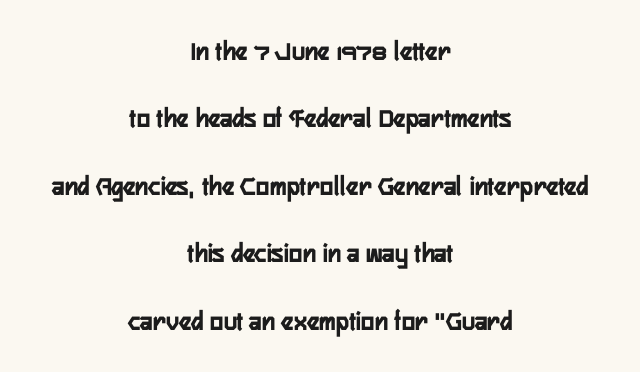
Q: Is the text italic (slanted)? A: No, it is upright.
Q: Is the typeface a serif or a sans-serif typeface? A: Sans-serif.
Q: Is the text underlined? A: No.
Q: How is the paragraph aligned? A: Centered.
Q: Is the spacing between letters normal or unusually wide? A: Normal.
Q: Is the spacing between lines tight, normal or loose? A: Loose.
Q: Width (condensed, normal, or wide)? A: Condensed.
Q: Stroke contrast? A: Low.
Q: x-height? A: Medium.
Q: Monospaced? A: No.
